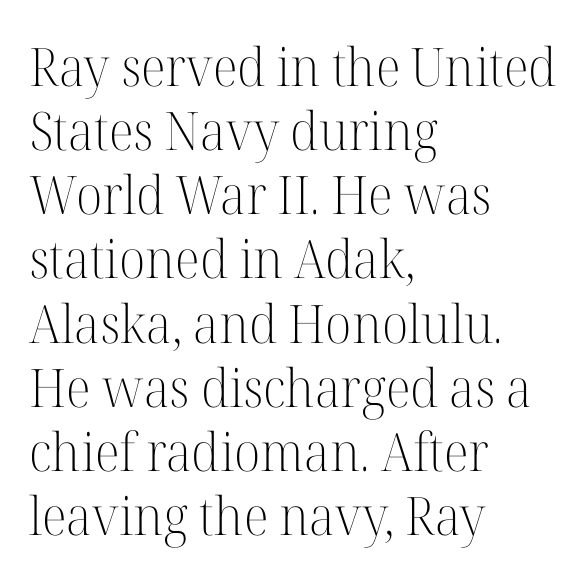
Q: Is the text bold? A: No.
Q: Is the text italic (slanted)? A: No, it is upright.
Q: Is the typeface a serif or a sans-serif typeface? A: Serif.
Q: Is the text underlined? A: No.
Q: How is the paragraph aligned? A: Left-aligned.
Q: Is the spacing between letters normal or unusually wide? A: Normal.
Q: Width (condensed, normal, or wide)? A: Normal.
Q: Stroke contrast? A: High.
Q: x-height? A: Medium.
Q: Monospaced? A: No.
